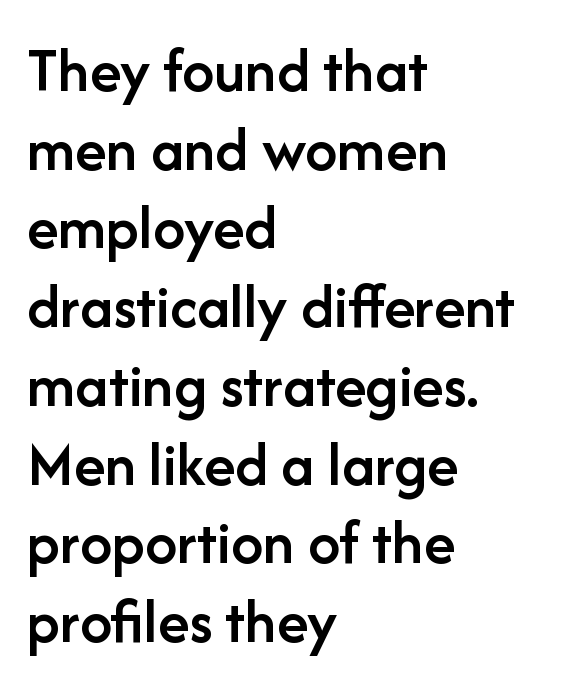
Q: Is the text bold? A: Semi-bold.
Q: Is the text italic (slanted)? A: No, it is upright.
Q: Is the typeface a serif or a sans-serif typeface? A: Sans-serif.
Q: Is the text underlined? A: No.
Q: How is the paragraph aligned? A: Left-aligned.
Q: Is the spacing between letters normal or unusually wide? A: Normal.
Q: Width (condensed, normal, or wide)? A: Normal.
Q: Stroke contrast? A: Low.
Q: x-height? A: Medium.
Q: Monospaced? A: No.
